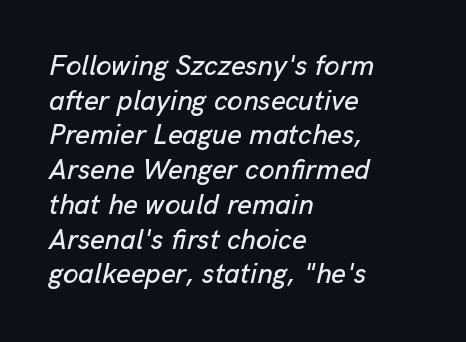
Q: Is the text italic (slanted)? A: Yes, it leans right by about 13 degrees.
Q: Is the text underlined? A: No.
Q: How is the paragraph aligned? A: Left-aligned.
Q: Is the spacing between letters normal or unusually wide? A: Normal.
Q: Width (condensed, normal, or wide)? A: Normal.
Q: Stroke contrast? A: Low.
Q: x-height? A: Medium.
Q: Monospaced? A: No.
